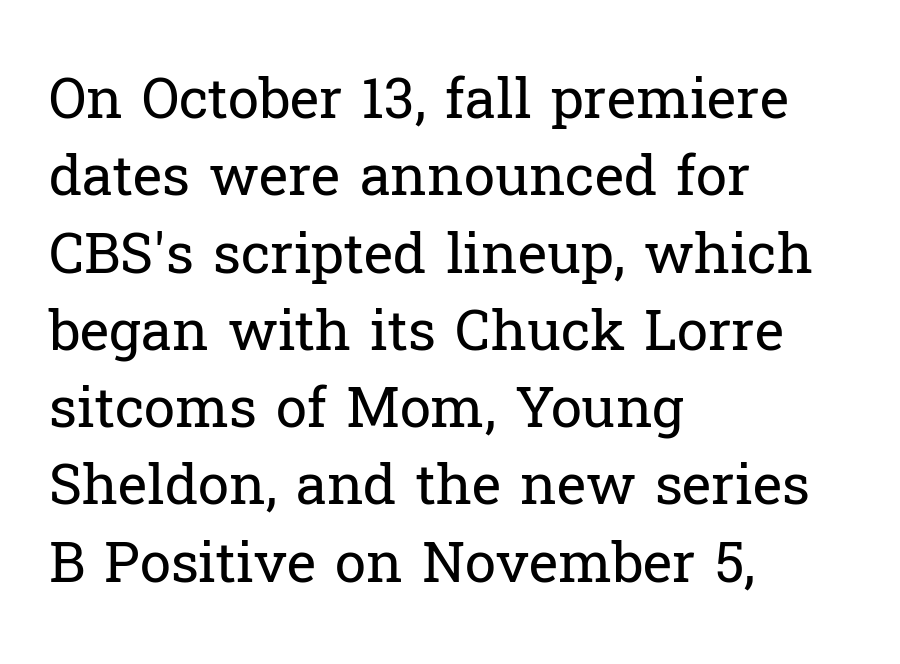
Varying glyph widths throughout — classic text-font behaviour. The passage shown has conventional tracking throughout. The face used here is seriffed, in the tradition of book romans. Baseline-to-baseline distance is the conventional proportion of letter height. The glyphs are unaccompanied by any horizontal stroke below them.
